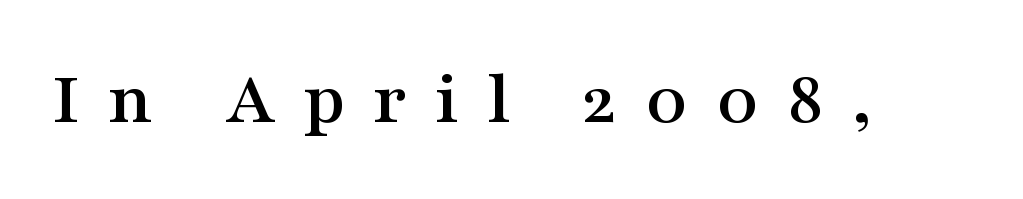
The image shows 78 px wide serif type, upright; set unusually wide letter spacing (+0.36 em), not underlined; medium stroke contrast and a medium x-height.
